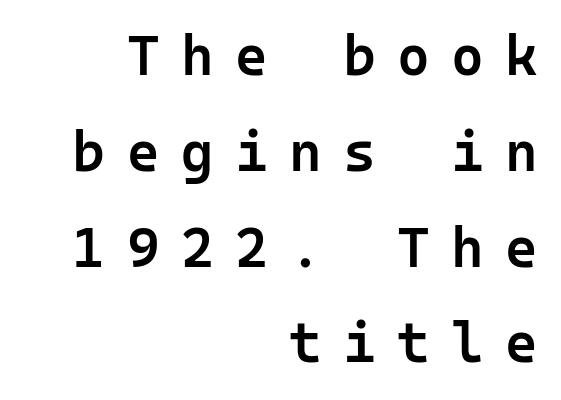
Here the designer chose a console-style face with uniform glyph widths. Quick note: underline off. Compared with an ordinary text face, these strokes are moderately heavier — a semibold. Short and long lines alike share a common ending point at right. Stroke terminals: plain, sans-serif.
